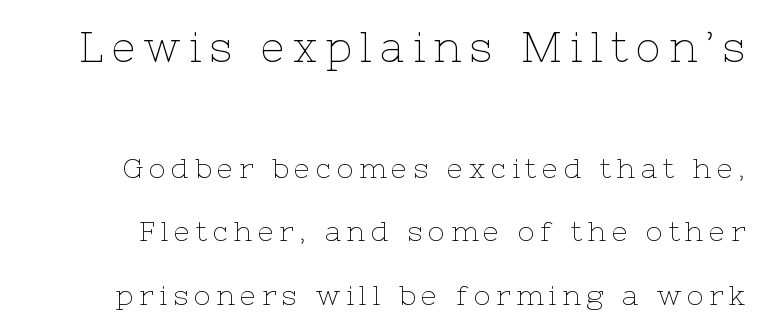
The image shows 42 px thin serif type, upright; set loose line spacing (2.27x), unusually wide letter spacing (+0.2 em), not underlined; the first (top) block is 1.5x larger; low stroke contrast and a medium x-height.
